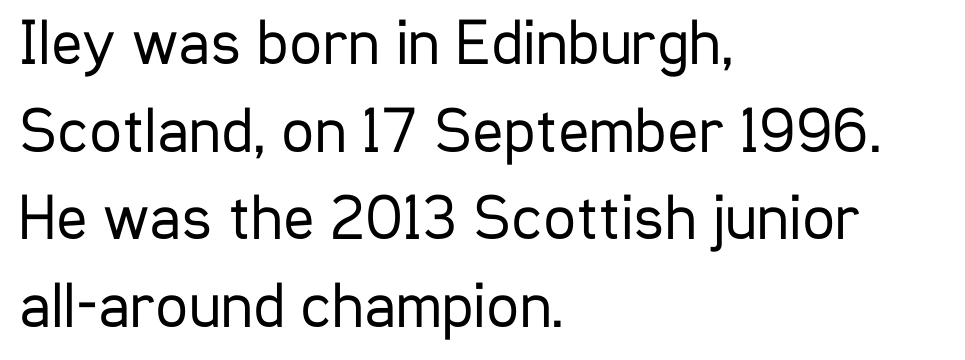
Type style note: lacks serifs. Left-aligned paragraph, ragged on the right. Ink coverage per letter is moderate at most. Default kerning and tracking; the words read as compact shapes. Normally led — the rows are evenly, conventionally spaced. Looks like regular typesetting: each glyph gets only the width it needs.
